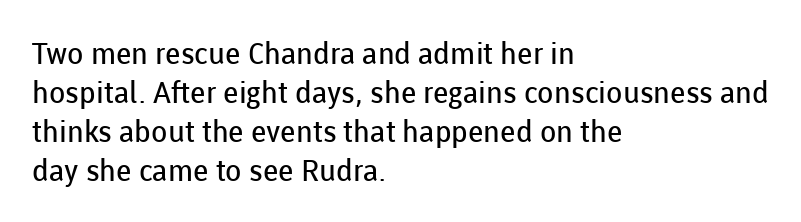
The image shows 30 px regular-weight sans-serif type, upright; set left-aligned, normal line spacing (1.3x), normal letter spacing, not underlined; low stroke contrast and a medium x-height.
